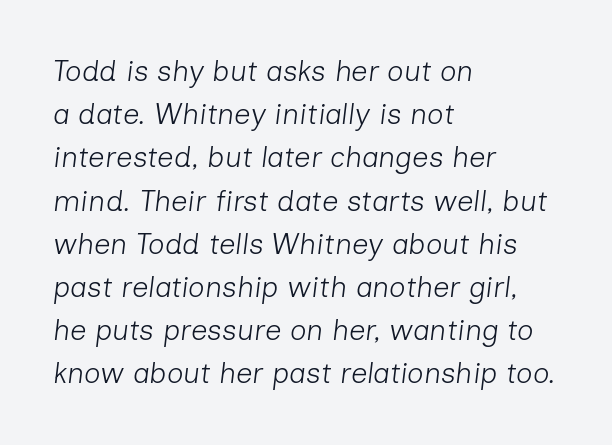
The image shows 29 px light type, italic (leaning right); set left-aligned, normal line spacing (1.49x), normal letter spacing, not underlined; low stroke contrast and a medium x-height.
